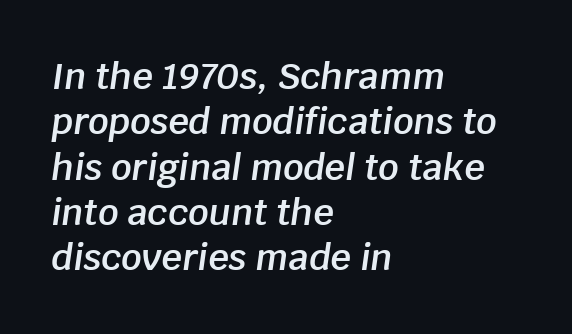
A typesetter would call this proportional, since set widths differ per character. Where is the straight margin? On the left. Has an underline been added? It has not. Caption: standard tracking, unaltered. The letters are semibold — heavier than regular but short of a full bold. An italicized treatment has been applied to the whole sample.
